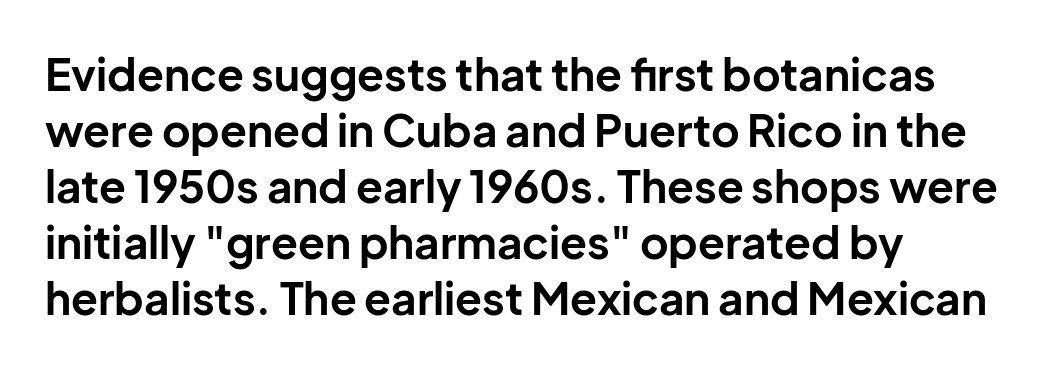
The image shows 44 px bold sans-serif type, upright; set left-aligned, normal line spacing (1.27x), normal letter spacing, not underlined; low stroke contrast and a medium x-height.
